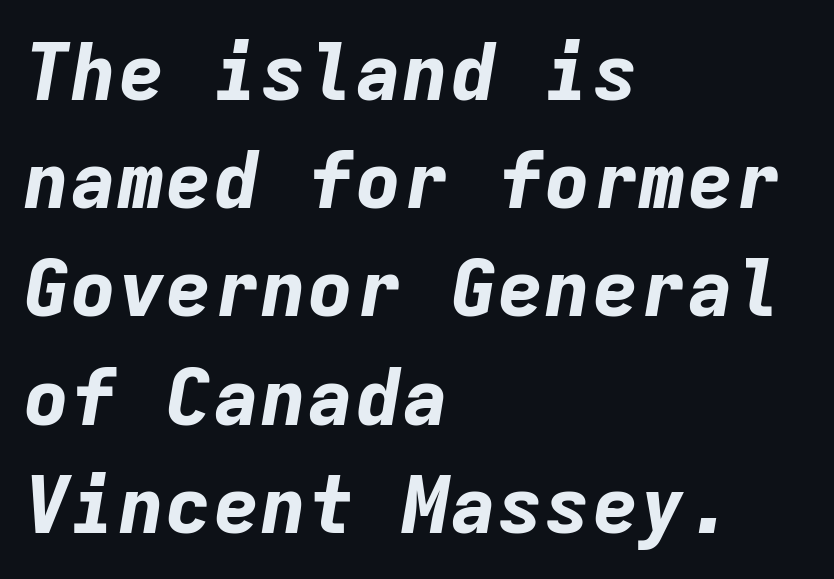
Q: Is the text bold? A: Yes.
Q: Is the text italic (slanted)? A: Yes, it leans right by about 9 degrees.
Q: Is the text underlined? A: No.
Q: How is the paragraph aligned? A: Left-aligned.
Q: Is the spacing between letters normal or unusually wide? A: Normal.
Q: Is the spacing between lines tight, normal or loose? A: Normal.
Q: Width (condensed, normal, or wide)? A: Normal.
Q: Stroke contrast? A: Low.
Q: x-height? A: Medium.
Q: Monospaced? A: Yes.
